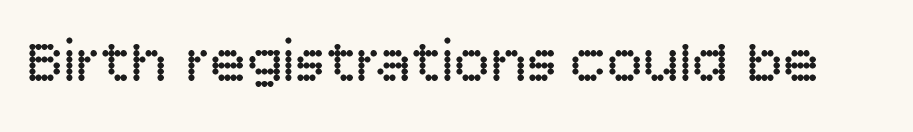
The image shows 61 px regular-weight sans-serif type, upright; set normal letter spacing, not underlined; low stroke contrast and a large x-height.
